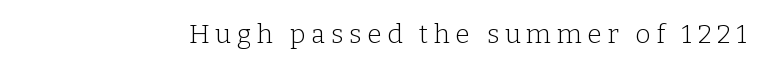
{"italic": "no", "bold": "no", "underline": "no", "letter_spacing": "wide", "letter_spacing_em": 0.22, "glyph_px": 26}
